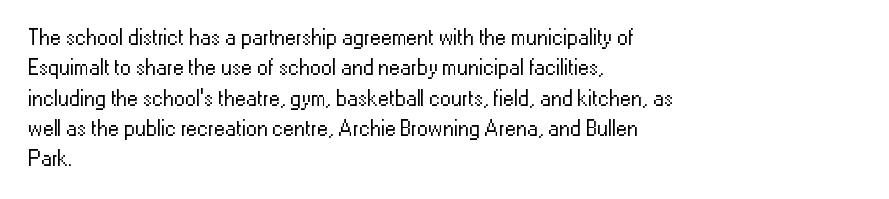
A quiet, ordinary-to-light weight characterises the typeface. The text block is weighted toward the left margin, trailing off unevenly rightward. This rendering leaves character spacing at its baseline value. Characters remain perfectly vertical along every line. The strip under each line holds only bare page.
